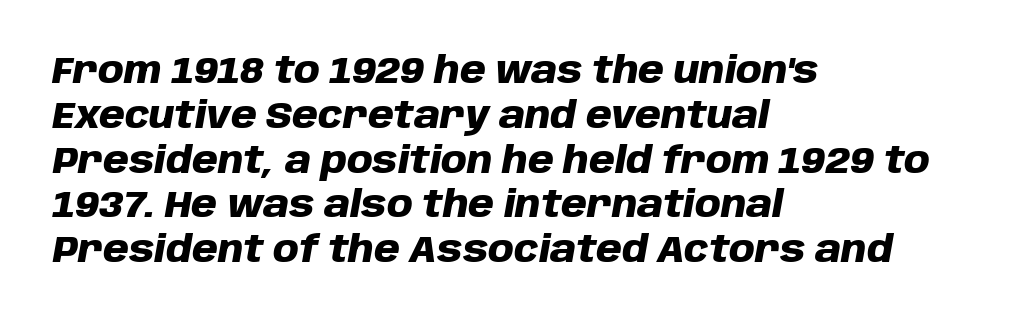
Q: Is the text bold? A: Yes.
Q: Is the text italic (slanted)? A: Yes, it leans right by about 10 degrees.
Q: Is the text underlined? A: No.
Q: How is the paragraph aligned? A: Left-aligned.
Q: Is the spacing between letters normal or unusually wide? A: Normal.
Q: Width (condensed, normal, or wide)? A: Normal.
Q: Stroke contrast? A: Low.
Q: x-height? A: Large.
Q: Monospaced? A: No.
